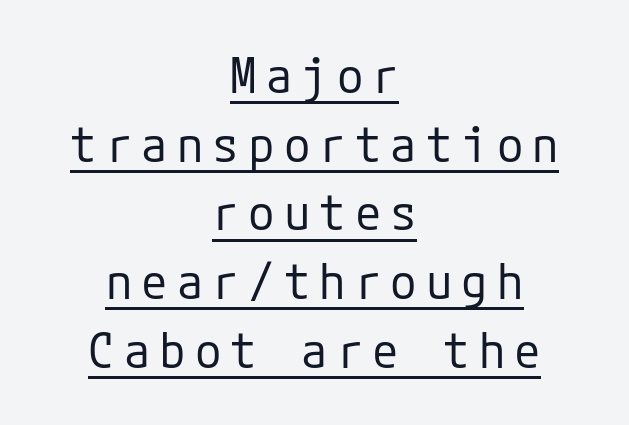
{"serif": "no", "italic": "no", "bold": "no", "weight": "regular", "width": "normal", "stroke_contrast": "low", "x_height": "medium", "underline": "yes", "align": "center", "line_spacing": "normal", "line_spacing_ratio": 1.43, "glyph_px": 48}
